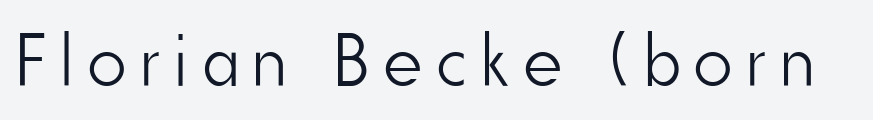
{"serif": "no", "italic": "no", "bold": "no", "weight": "light", "width": "condensed", "stroke_contrast": "low", "x_height": "small", "monospaced": "no", "underline": "no", "letter_spacing": "wide", "letter_spacing_em": 0.2, "glyph_px": 74}
